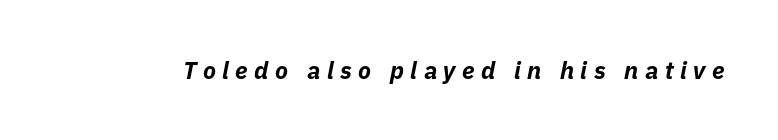
{"italic": "yes", "lean": "right", "slant_degrees": 11, "bold": "yes", "underline": "no", "letter_spacing": "wide", "letter_spacing_em": 0.27, "glyph_px": 24}
